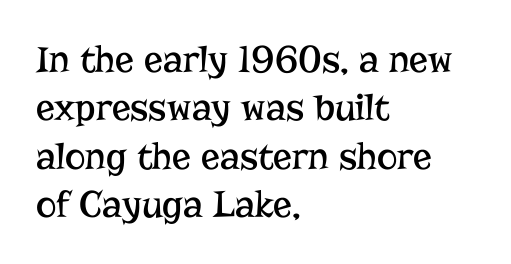
The image shows 39 px regular-weight serif type, upright; set left-aligned, line spacing 1.24x, normal letter spacing, not underlined; low stroke contrast and a medium x-height.
